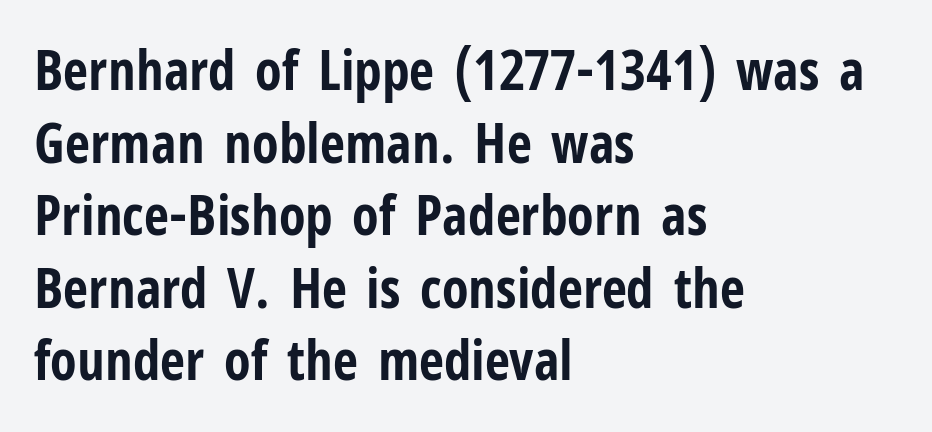
{"serif": "no", "italic": "no", "bold": "yes", "weight": "bold", "width": "condensed", "stroke_contrast": "low", "x_height": "medium", "monospaced": "no", "underline": "no", "align": "left", "line_spacing": "normal", "line_spacing_ratio": 1.32, "letter_spacing": "normal", "letter_spacing_em": 0.0, "glyph_px": 55}
